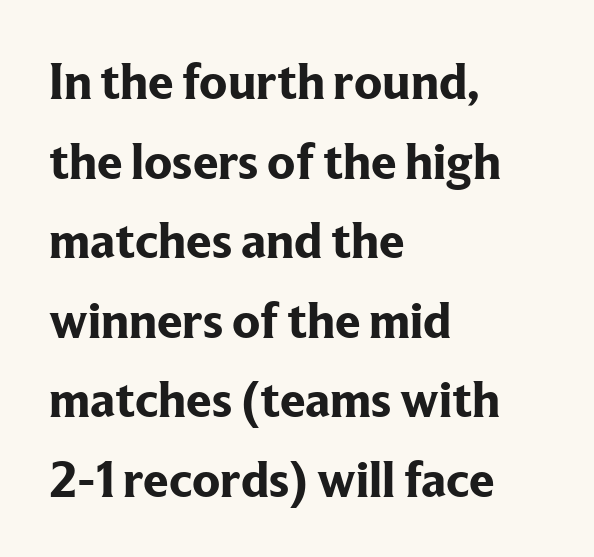
{"serif": "yes", "italic": "no", "bold": "yes", "weight": "bold", "width": "normal", "stroke_contrast": "low", "x_height": "medium", "monospaced": "no", "underline": "no", "align": "left", "line_spacing": "normal", "line_spacing_ratio": 1.56, "letter_spacing": "normal", "letter_spacing_em": 0.0, "glyph_px": 51}
